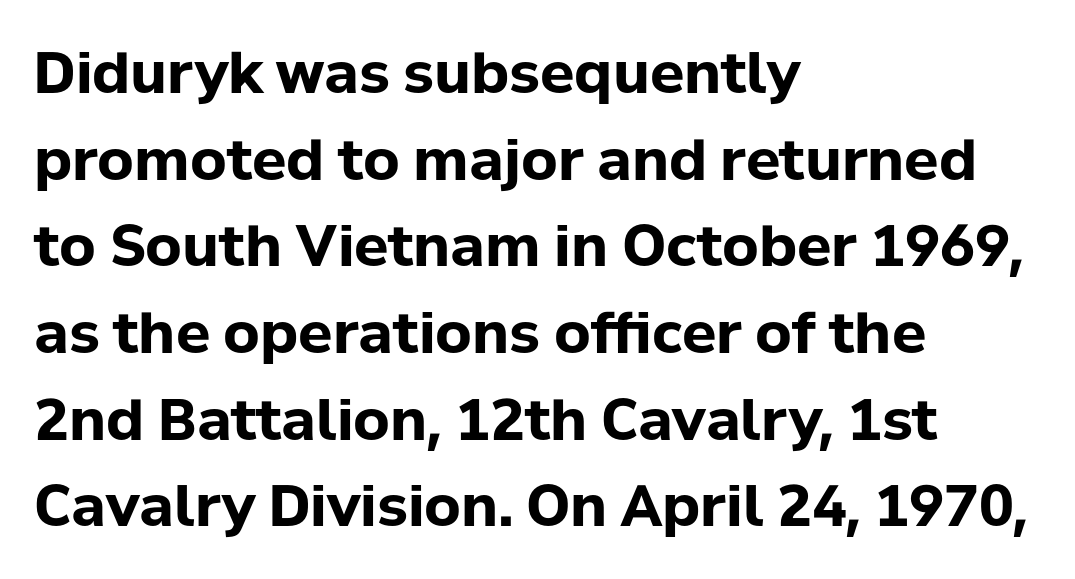
The image shows 57 px bold sans-serif type, upright; set left-aligned, normal line spacing (1.52x), normal letter spacing, not underlined; low stroke contrast and a medium x-height.
